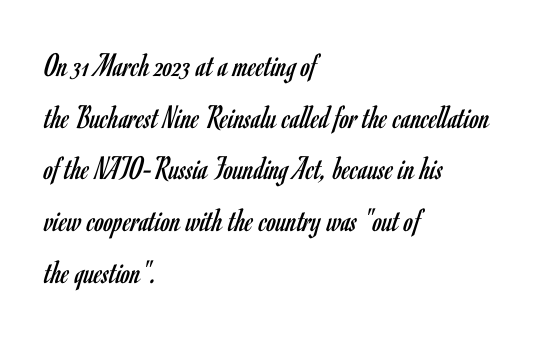
Does the copy run flush right? No — it runs flush left. The passage shown is not bold in any degree. How are the letters spaced? Ordinarily, with no added tracking.
